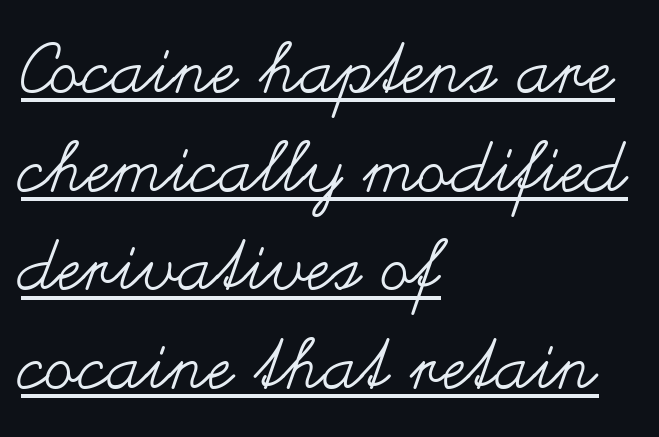
Q: Is the text bold? A: No.
Q: Is the text italic (slanted)? A: Yes.
Q: Is the text underlined? A: Yes.
Q: How is the paragraph aligned? A: Left-aligned.
Q: Is the spacing between letters normal or unusually wide? A: Normal.
Q: Is the spacing between lines tight, normal or loose? A: Normal.
Q: Width (condensed, normal, or wide)? A: Wide.
Q: Stroke contrast? A: Medium.
Q: x-height? A: Small.
Q: Monospaced? A: No.
